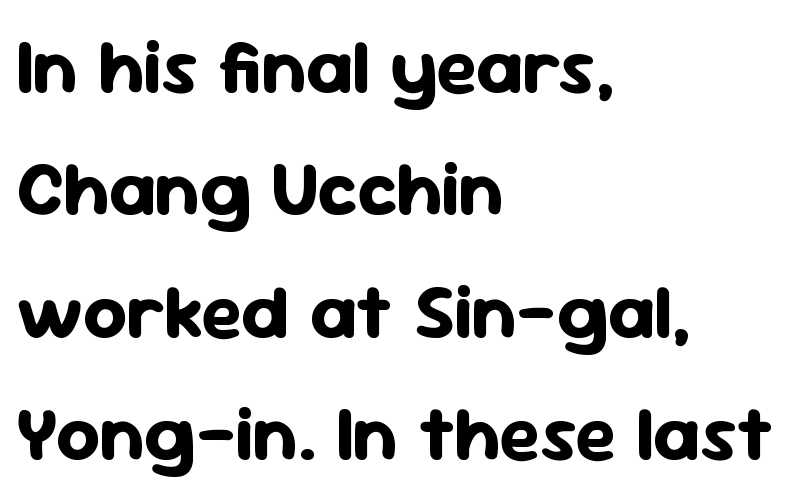
The image shows 77 px bold sans-serif type, upright; set left-aligned, normal line spacing (1.59x), normal letter spacing, not underlined; low stroke contrast and a medium x-height.
